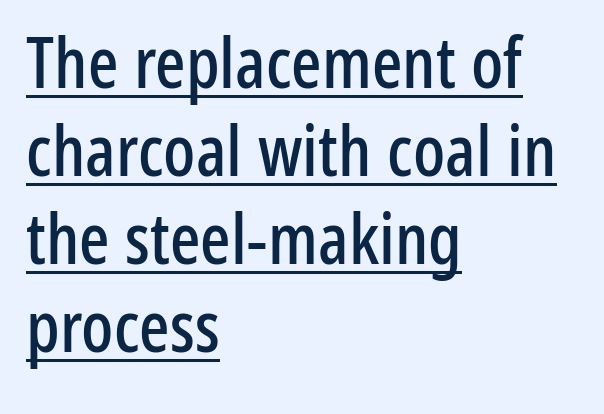
The image shows 71 px condensed sans-serif type, upright; set left-aligned, line spacing 1.24x, normal letter spacing, underlined; low stroke contrast and a medium x-height.
